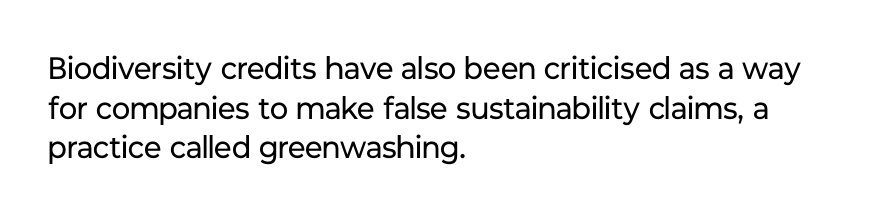
The image shows 31 px regular-weight sans-serif type, upright; set left-aligned, normal line spacing (1.28x), normal letter spacing, not underlined; low stroke contrast and a medium x-height.
